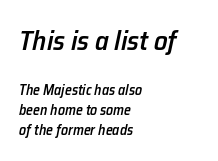
Inter-character spacing is left at the font's built-in metrics. The axis of the letterforms is tilted away from vertical. Does the leading feel generous? No, just average. These lines stack with their left ends in a neat column. In terms of weight, the rendering is demibold, just under bold.
